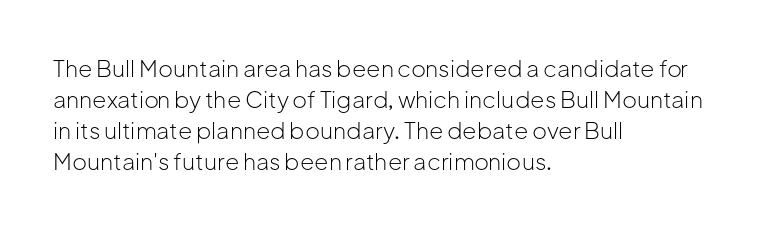
{"italic": "no", "bold": "no", "underline": "no", "align": "left", "line_spacing": "normal", "line_spacing_ratio": 1.35, "letter_spacing": "normal", "letter_spacing_em": 0.0, "glyph_px": 23}
